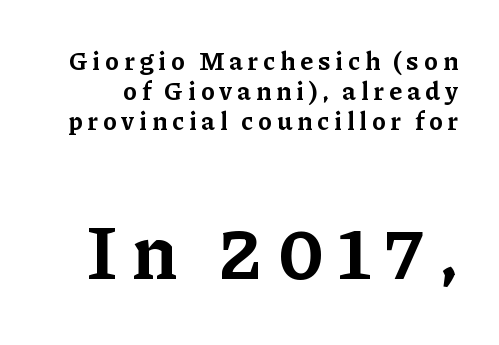
The image shows 77 px bold serif type, upright; set line spacing 1.16x, not underlined; the second (bottom) block is 2.96x larger; low stroke contrast and a medium x-height.
